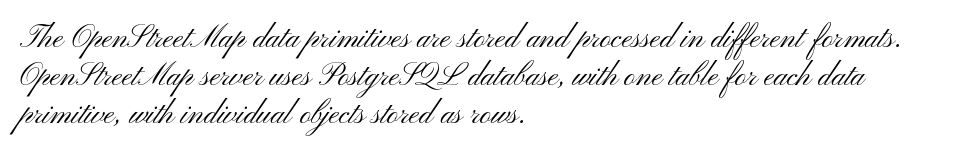
{"serif": "no", "bold": "no", "weight": "light", "width": "wide", "stroke_contrast": "medium", "x_height": "small", "monospaced": "no", "underline": "no", "align": "left", "line_spacing_ratio": 1.22, "letter_spacing": "normal", "letter_spacing_em": 0.0, "glyph_px": 31}
